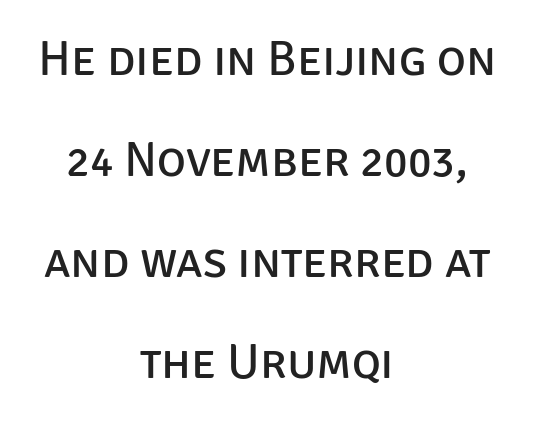
The image shows 49 px regular-weight sans-serif type, upright; set centered, loose line spacing (2.06x), normal letter spacing, not underlined; low stroke contrast and a large x-height.
